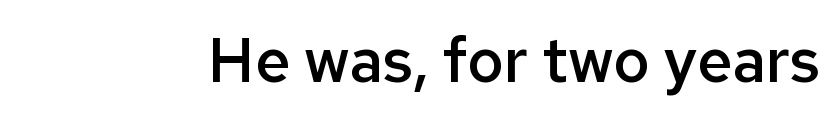
The image shows 62 px semibold sans-serif type, upright; set normal letter spacing, not underlined; low stroke contrast and a medium x-height.
